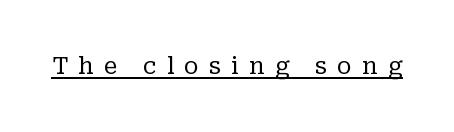
Heft: none added — not bold. Underline: present. Observe the wide spacing: letters keep a clear distance from each other. The type sits square on the baseline with zero lean.
